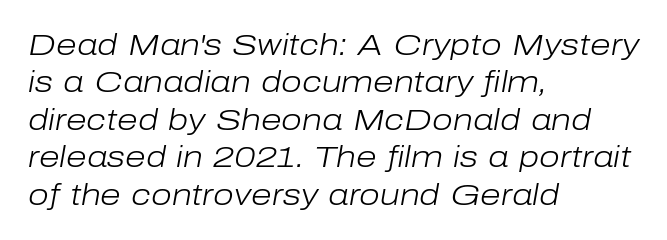
The image shows 30 px light type, italic (leaning right); set left-aligned, normal line spacing (1.25x), normal letter spacing, not underlined; low stroke contrast and a medium x-height.
